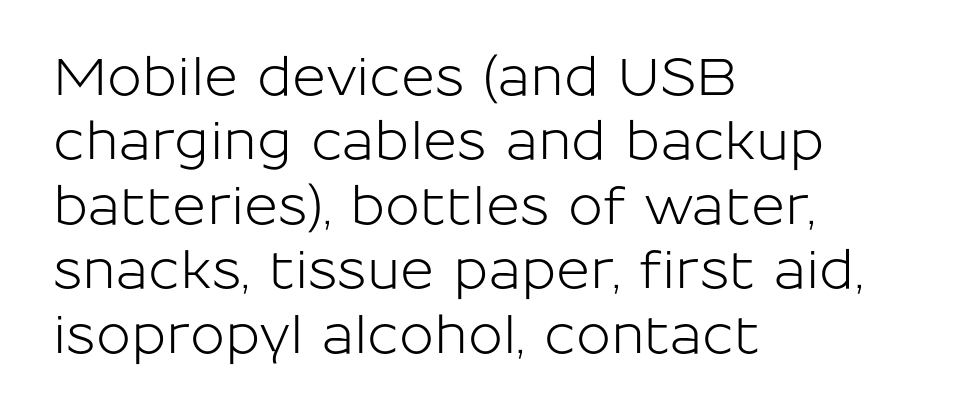
The image shows 52 px sans-serif type, upright; set left-aligned, line spacing 1.24x, normal letter spacing, not underlined; low stroke contrast and a medium x-height.
